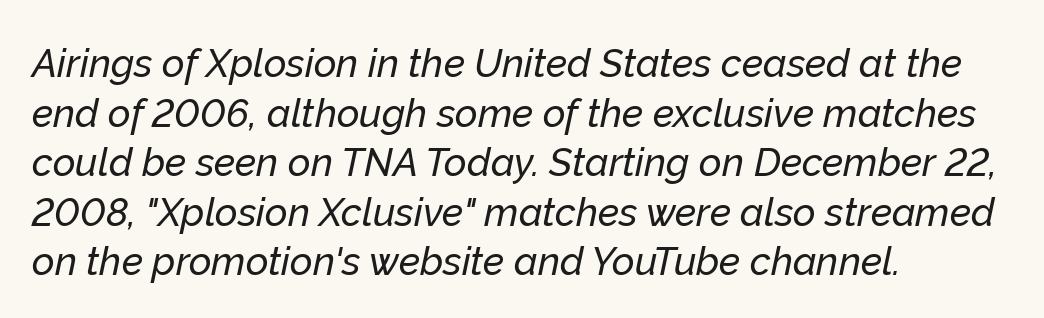
{"italic": "yes", "lean": "right", "slant_degrees": 12, "width": "normal", "stroke_contrast": "low", "x_height": "medium", "monospaced": "no", "underline": "no", "align": "left", "line_spacing": "normal", "line_spacing_ratio": 1.27, "letter_spacing": "normal", "letter_spacing_em": 0.0, "glyph_px": 39}
